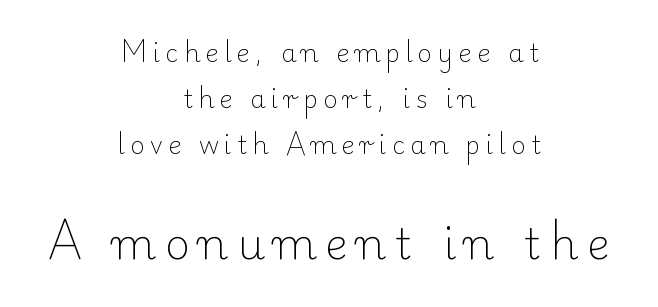
Nobody drew a line under any word here. Small over large — that's the arrangement of the two blocks here. Note the varied advance widths — an 'i' is clearly narrower than an 'm'. The letters look calm and open, with moderate or lighter stems.
